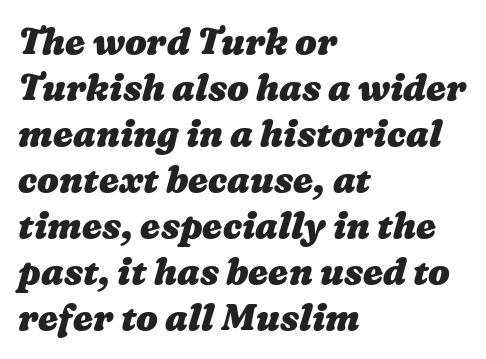
Line starts are locked; line ends wander. Here the designer chose a conventional face with non-uniform glyph widths. Is the letter spacing exaggerated? No — it looks like the ordinary default. What's the leading like? Ordinary, nothing unusual. Nobody drew a line under any word here. Weight check: bold — yes, fully.
